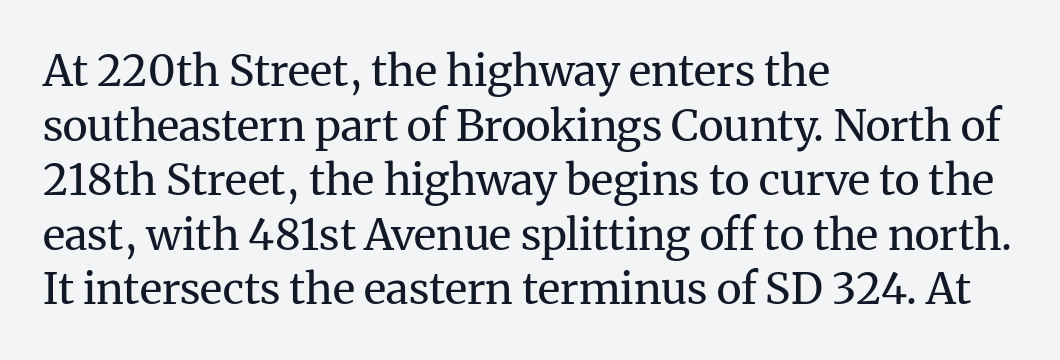
Q: Is the text bold? A: No.
Q: Is the text italic (slanted)? A: No, it is upright.
Q: Is the typeface a serif or a sans-serif typeface? A: Serif.
Q: Is the text underlined? A: No.
Q: How is the paragraph aligned? A: Left-aligned.
Q: Is the spacing between letters normal or unusually wide? A: Normal.
Q: Is the spacing between lines tight, normal or loose? A: Normal.
Q: Width (condensed, normal, or wide)? A: Normal.
Q: Stroke contrast? A: Medium.
Q: x-height? A: Medium.
Q: Monospaced? A: No.
